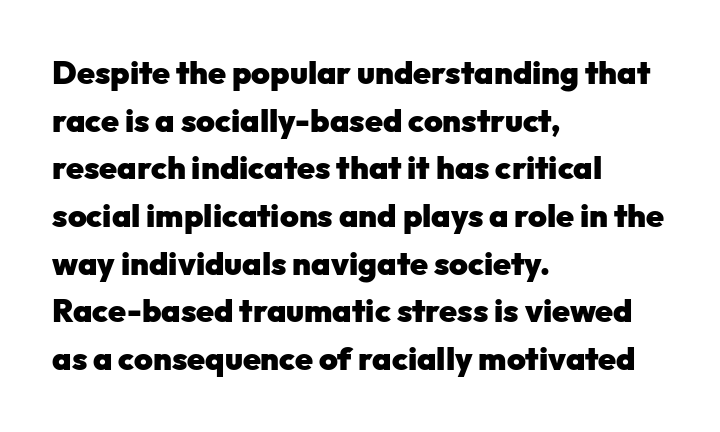
Layout note: lines flush left. Nope, no serifs anywhere on these letters. As a designer I'd log this as weight 700, bold. Only glyphs here, with clear space below each row.
